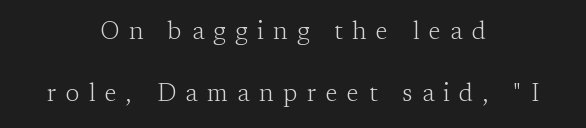
Q: Is the text bold? A: No.
Q: Is the text italic (slanted)? A: No, it is upright.
Q: Is the text underlined? A: No.
Q: How is the paragraph aligned? A: Centered.
Q: Is the spacing between letters normal or unusually wide? A: Unusually wide.
Q: Is the spacing between lines tight, normal or loose? A: Loose.
